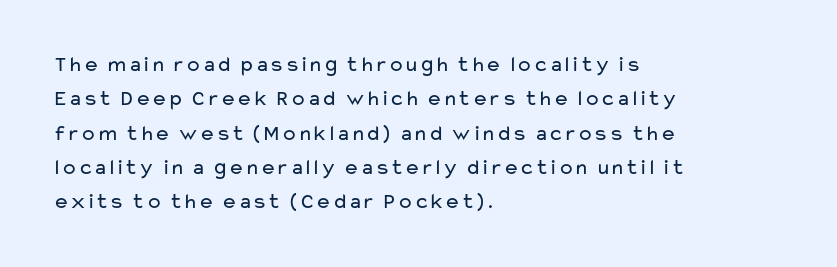
{"italic": "no", "bold": "no", "underline": "no", "align": "left", "line_spacing": "normal", "line_spacing_ratio": 1.56, "letter_spacing": "normal", "letter_spacing_em": 0.0, "glyph_px": 22}
